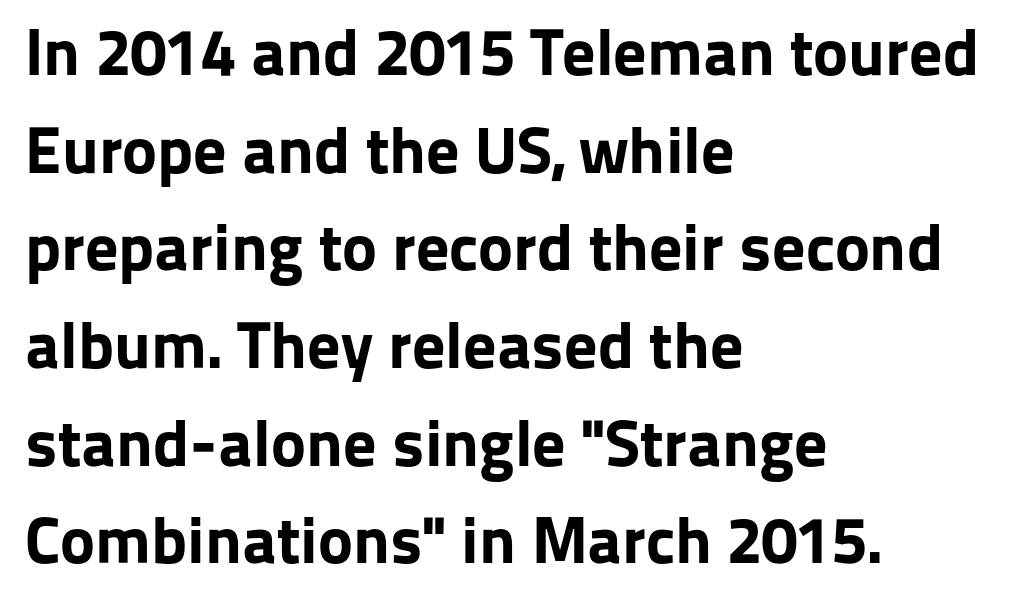
{"serif": "no", "italic": "no", "bold": "yes", "weight": "bold", "width": "normal", "stroke_contrast": "low", "x_height": "medium", "monospaced": "no", "underline": "no", "align": "left", "line_spacing": "normal", "line_spacing_ratio": 1.48, "letter_spacing": "normal", "letter_spacing_em": 0.0, "glyph_px": 66}
